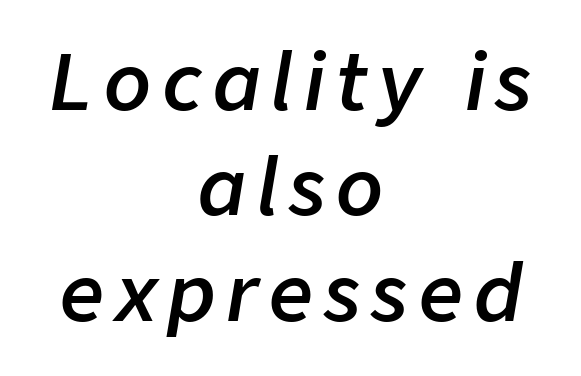
The image shows 77 px semibold type, italic (leaning right); set centered, normal line spacing (1.37x), not underlined; low stroke contrast and a medium x-height.
